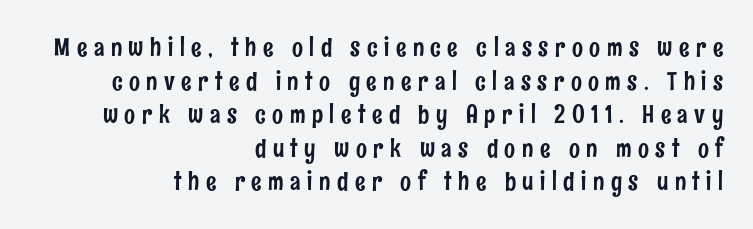
Q: Is the text italic (slanted)? A: No, it is upright.
Q: Is the text underlined? A: No.
Q: How is the paragraph aligned? A: Right-aligned.
Q: Is the spacing between letters normal or unusually wide? A: Unusually wide.
Q: Is the spacing between lines tight, normal or loose? A: Normal.
